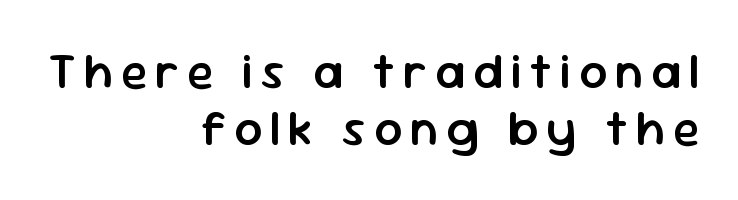
The image shows 49 px semibold sans-serif type, upright; set right-aligned, line spacing 1.17x, not underlined; low stroke contrast and a medium x-height.
